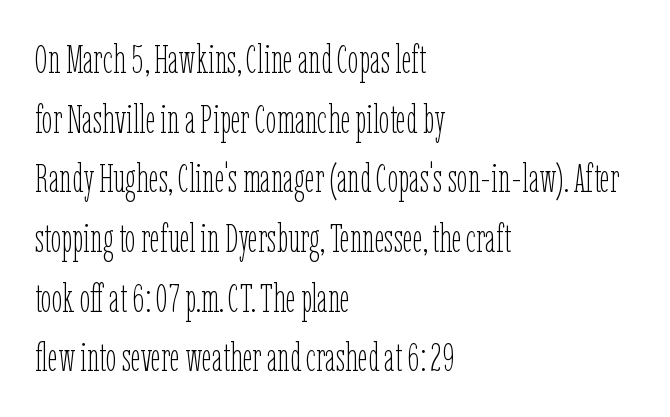
The image shows 39 px thin, condensed type, upright; set left-aligned, normal line spacing (1.53x), normal letter spacing, not underlined; low stroke contrast and a medium x-height.
